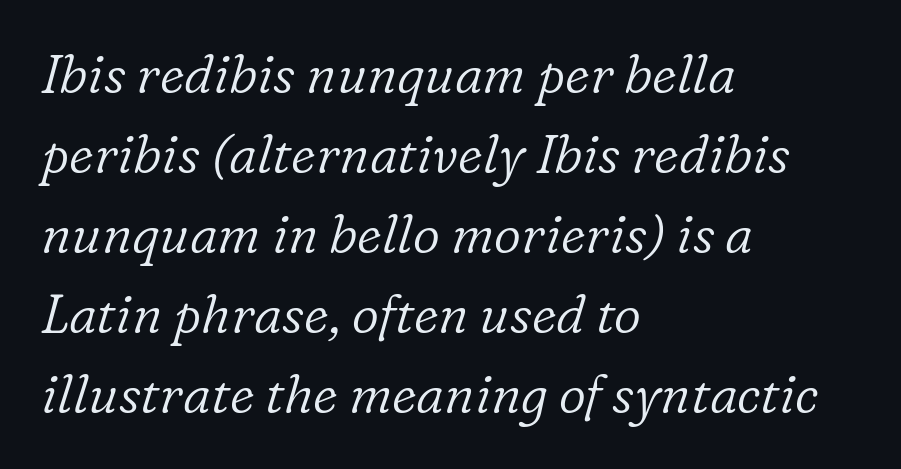
Every row of glyphs begins at an identical x-position on the left. Slanted lettering throughout. Leading matches the norm, producing a regular column. Type without underlining.
